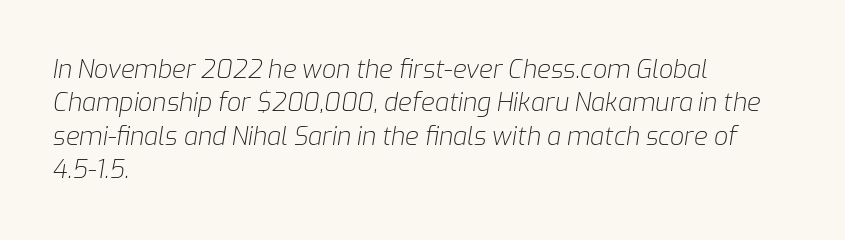
The weight would be labelled regular, book, light, or lighter still. Each word holds together tightly as a unit, with standard inter-letter gaps. The specimen omits any rule beneath the text block's lines. If you measured baseline to baseline, you'd find a middling distance. If you drew a line through each stem, it would be angled. In CSS terms this would be text-align: left.
